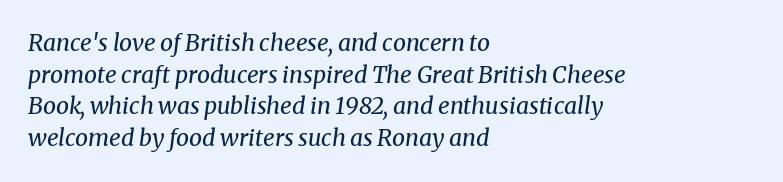
{"italic": "yes", "lean": "right", "slant_degrees": 8, "bold": "no", "underline": "no", "align": "left", "line_spacing": "normal", "line_spacing_ratio": 1.38, "letter_spacing": "normal", "letter_spacing_em": 0.0, "glyph_px": 23}
